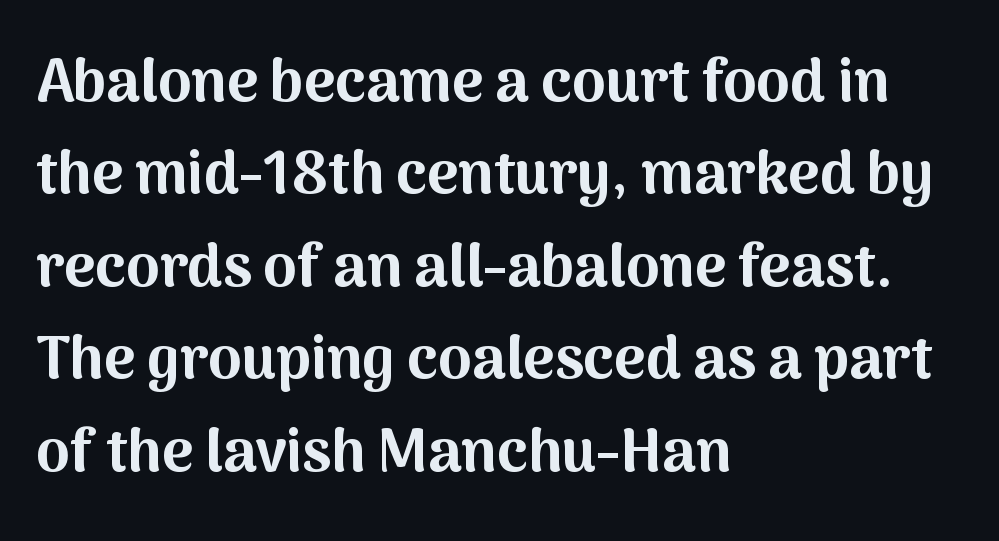
Here the designer chose a conventional face with non-uniform glyph widths. The specimen omits any rule beneath the text block's lines. The passage shown has conventional tracking throughout. Strong, thick strokes mark this as bold type. The glyphs in this specimen are sans serif.
